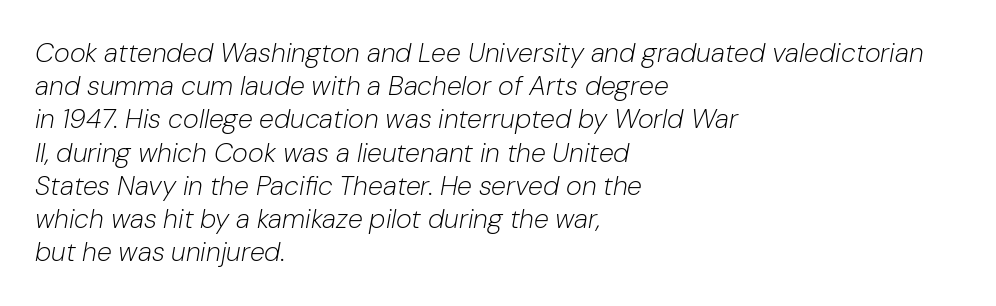
Left-aligned paragraph, ragged on the right. Inter-character spacing is left at the font's built-in metrics. No chunkiness to these letters — they're not bold. The whole block is typeset with a tilt.
